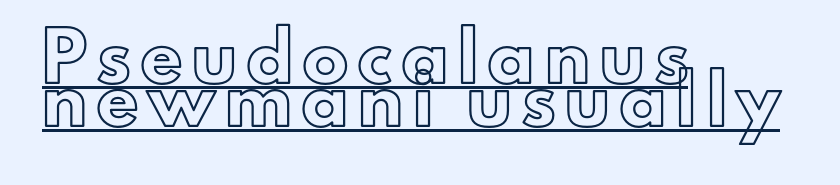
Q: Is the text italic (slanted)? A: No, it is upright.
Q: Is the text underlined? A: Yes.
Q: How is the paragraph aligned? A: Left-aligned.
Q: Is the spacing between letters normal or unusually wide? A: Unusually wide.
Q: Is the spacing between lines tight, normal or loose? A: Tight.
Q: Width (condensed, normal, or wide)? A: Normal.
Q: x-height? A: Small.
Q: Monospaced? A: No.
